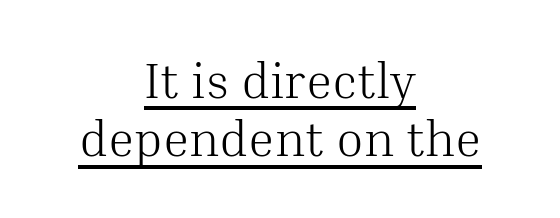
The image shows 50 px light serif type, upright; set centered, line spacing 1.17x, normal letter spacing, underlined; medium stroke contrast and a medium x-height.
